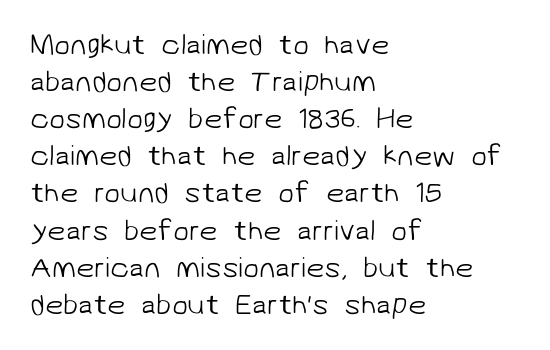
Q: Is the text bold? A: No.
Q: Is the typeface a serif or a sans-serif typeface? A: Sans-serif.
Q: Is the text underlined? A: No.
Q: How is the paragraph aligned? A: Left-aligned.
Q: Is the spacing between letters normal or unusually wide? A: Normal.
Q: Is the spacing between lines tight, normal or loose? A: Normal.
Q: Width (condensed, normal, or wide)? A: Normal.
Q: Stroke contrast? A: Low.
Q: x-height? A: Medium.
Q: Monospaced? A: No.
